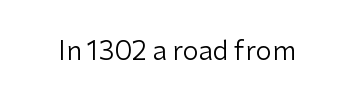
A roman cut, with each character standing at attention. Decoration check: the copy has no underline. The gaps between neighbouring characters are ordinary and unremarkable. Bold? No — there's no thickening of the strokes.
